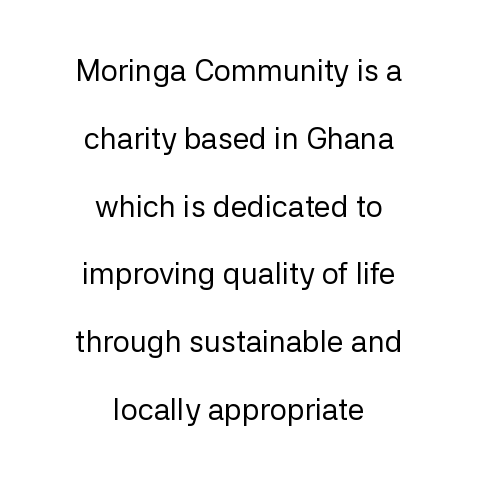
A typesetter would call this proportional, since set widths differ per character. Typeset on center — no edge is straight. Baseline-to-baseline distance is far greater than the letter height. The passage shown has conventional tracking throughout. The strokes carry an ordinary text weight at most. Letters rest on an invisible, unmarked baseline.
